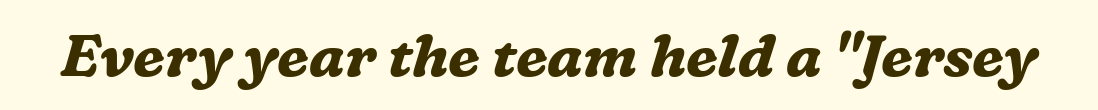
Q: Is the text bold? A: Yes.
Q: Is the text italic (slanted)? A: Yes, it leans right by about 16 degrees.
Q: Is the typeface a serif or a sans-serif typeface? A: Serif.
Q: Is the text underlined? A: No.
Q: Is the spacing between letters normal or unusually wide? A: Normal.
Q: Width (condensed, normal, or wide)? A: Normal.
Q: Stroke contrast? A: Medium.
Q: x-height? A: Medium.
Q: Monospaced? A: No.
